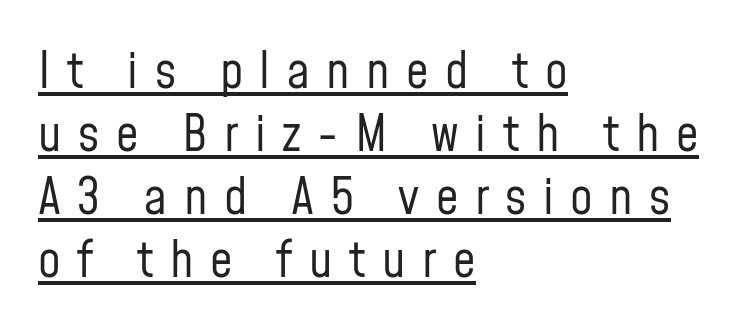
Short note: letters widely spaced. Type style note: lacks serifs. Students, observe the line beneath the letters — that is underlining. Is this a fixed-width face? No — the glyphs have proportional, varying widths. The paragraph has a hard left edge and a soft right edge.
